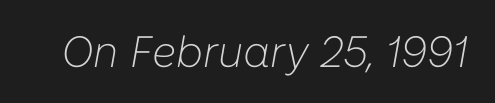
Q: Is the text bold? A: No.
Q: Is the text italic (slanted)? A: Yes, it leans right by about 10 degrees.
Q: Is the text underlined? A: No.
Q: Is the spacing between letters normal or unusually wide? A: Normal.
Q: Width (condensed, normal, or wide)? A: Normal.
Q: Stroke contrast? A: Low.
Q: x-height? A: Medium.
Q: Monospaced? A: No.
